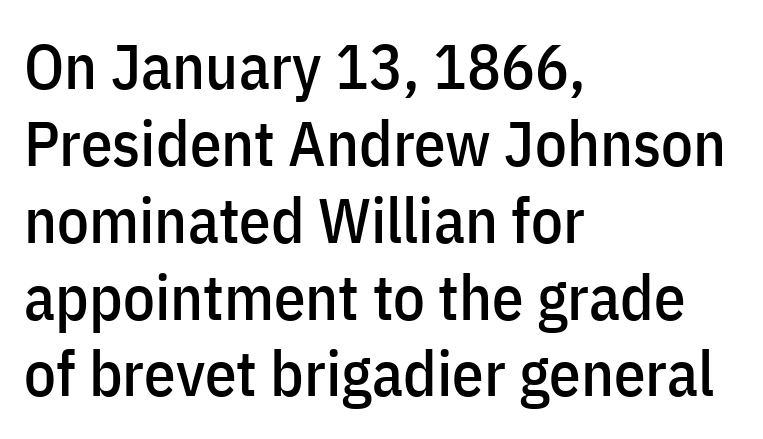
Is the letter spacing exaggerated? No — it looks like the ordinary default. Tall strokes in this sample are plumb rather than angled. Is this a fixed-width face? No — the glyphs have proportional, varying widths. This rendering features lettering with no underline. The type family on display is of the sans-serif kind.
